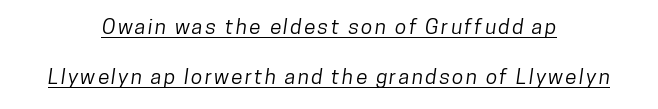
{"underline": "yes", "align": "center", "line_spacing": "loose", "line_spacing_ratio": 2.4, "glyph_px": 21}
